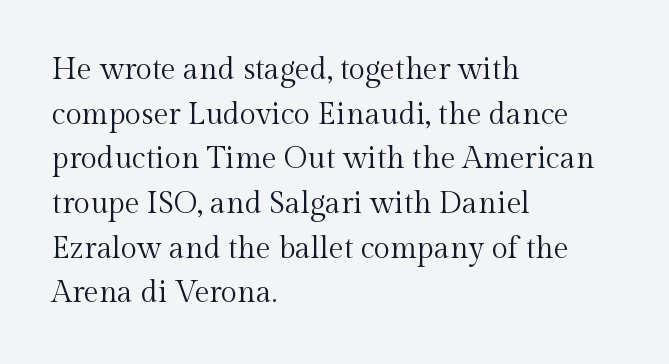
The image shows 30 px regular-weight serif type, upright; set left-aligned, normal line spacing (1.49x), normal letter spacing, not underlined; a medium x-height.
